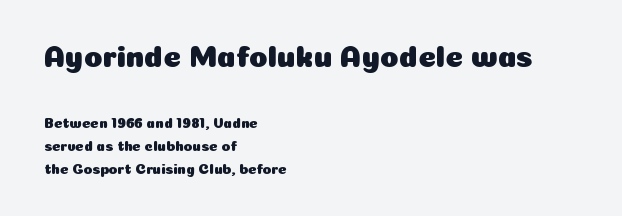
Descenders are the only things crossing below the line. Rows of type keep a routine distance in the vertical direction. Unlike italic type, these characters show no tilt at all. The letters carry no serifs — their stems end cleanly without finishing strokes. A typesetter would call this proportional, since set widths differ per character. This rendering leaves character spacing at its baseline value.
